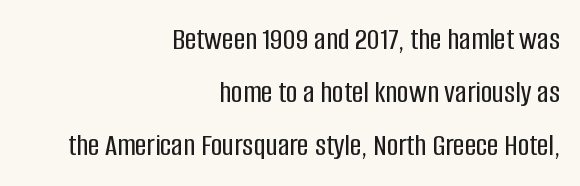
Proportional: the letters do not fall into vertical columns. These lines sit exactly where default settings would place them. Vertical strokes here are truly vertical. The specimen omits any rule beneath the text block's lines.
